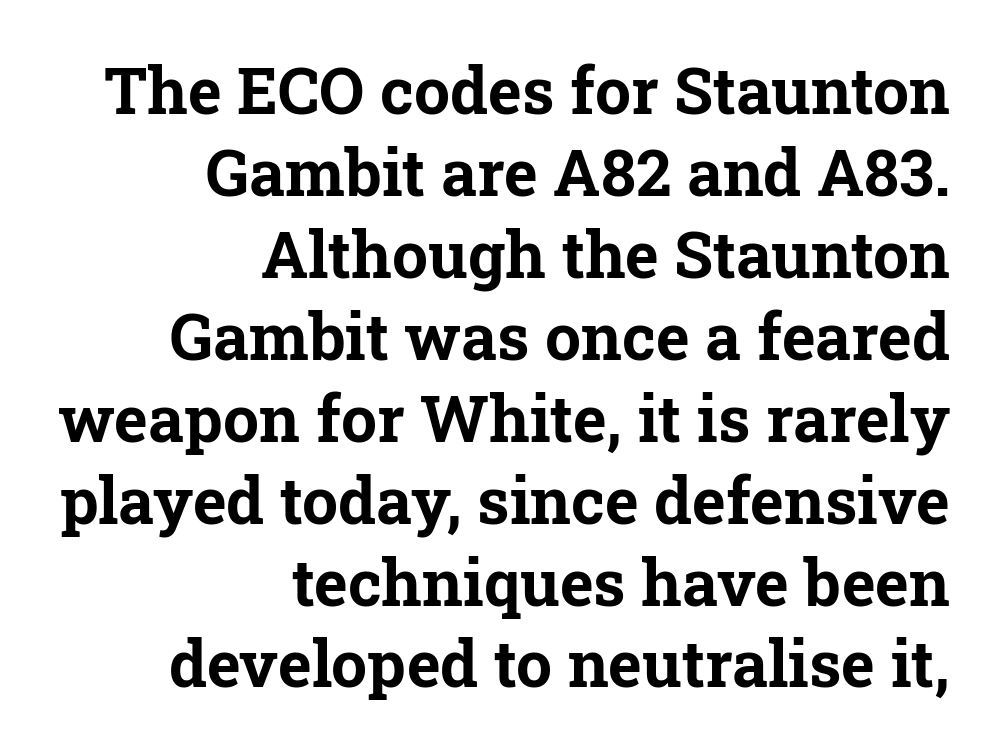
Glyph-to-glyph distance matches everyday printed text. Ordinary non-slanted type is in use. The words here are not underlined. Think of a printed novel: that variable character pitch is what you see here. Classification — serif. Horizontal bands of white between lines are of average thickness.
